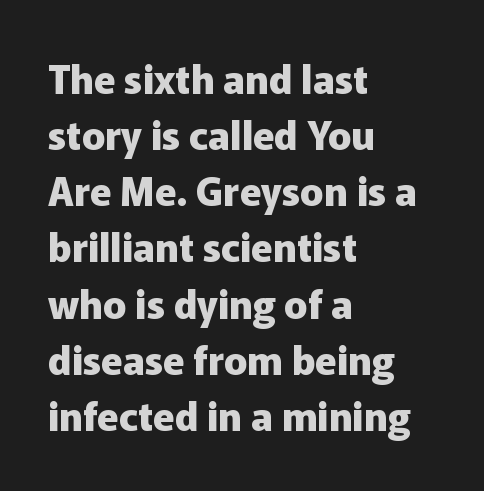
Q: Is the text bold? A: Yes.
Q: Is the text italic (slanted)? A: No, it is upright.
Q: Is the typeface a serif or a sans-serif typeface? A: Sans-serif.
Q: Is the text underlined? A: No.
Q: How is the paragraph aligned? A: Left-aligned.
Q: Is the spacing between letters normal or unusually wide? A: Normal.
Q: Is the spacing between lines tight, normal or loose? A: Normal.
Q: Width (condensed, normal, or wide)? A: Normal.
Q: Stroke contrast? A: Low.
Q: x-height? A: Medium.
Q: Monospaced? A: No.
